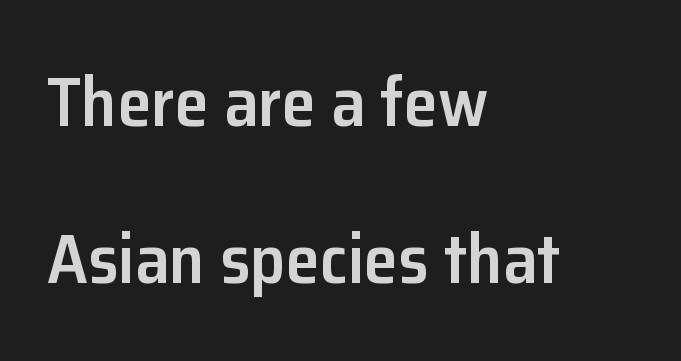
{"serif": "no", "italic": "no", "bold": "semi", "weight": "semibold", "width": "normal", "stroke_contrast": "low", "x_height": "medium", "monospaced": "no", "underline": "no", "align": "left", "line_spacing": "loose", "line_spacing_ratio": 2.27, "letter_spacing": "normal", "letter_spacing_em": 0.0, "glyph_px": 69}
